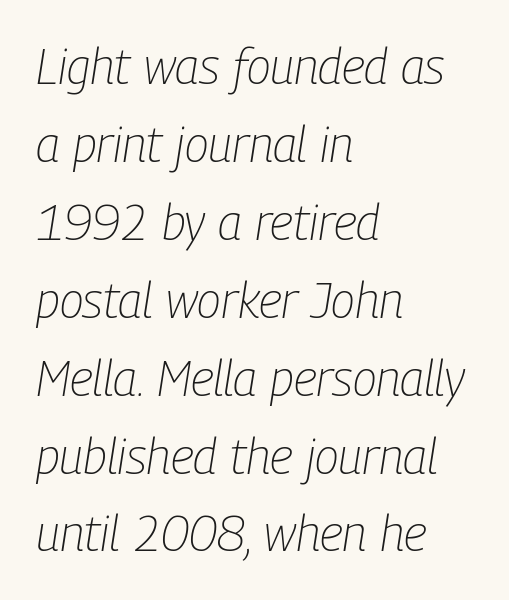
{"italic": "yes", "lean": "right", "slant_degrees": 9, "bold": "no", "weight": "light", "width": "condensed", "stroke_contrast": "low", "x_height": "medium", "monospaced": "no", "underline": "no", "align": "left", "line_spacing": "normal", "line_spacing_ratio": 1.59, "letter_spacing": "normal", "letter_spacing_em": 0.0, "glyph_px": 49}
